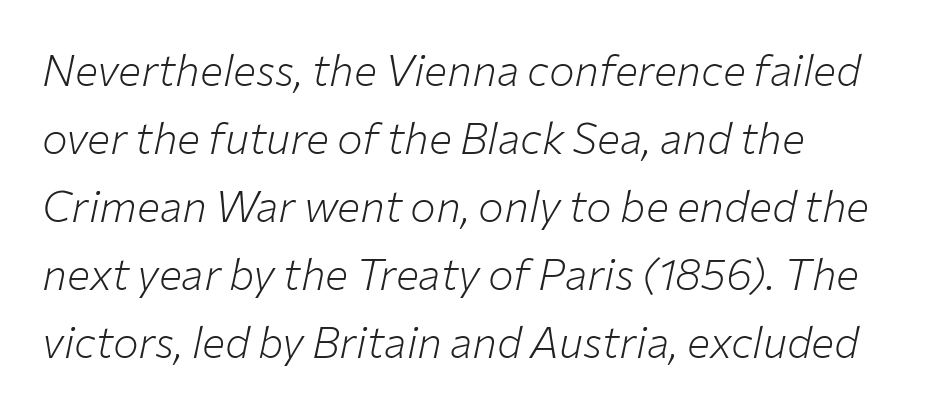
Q: Is the text bold? A: No.
Q: Is the text italic (slanted)? A: Yes, it leans right by about 12 degrees.
Q: Is the text underlined? A: No.
Q: How is the paragraph aligned? A: Left-aligned.
Q: Is the spacing between letters normal or unusually wide? A: Normal.
Q: Is the spacing between lines tight, normal or loose? A: Normal.
Q: Width (condensed, normal, or wide)? A: Normal.
Q: Stroke contrast? A: Low.
Q: x-height? A: Medium.
Q: Monospaced? A: No.
